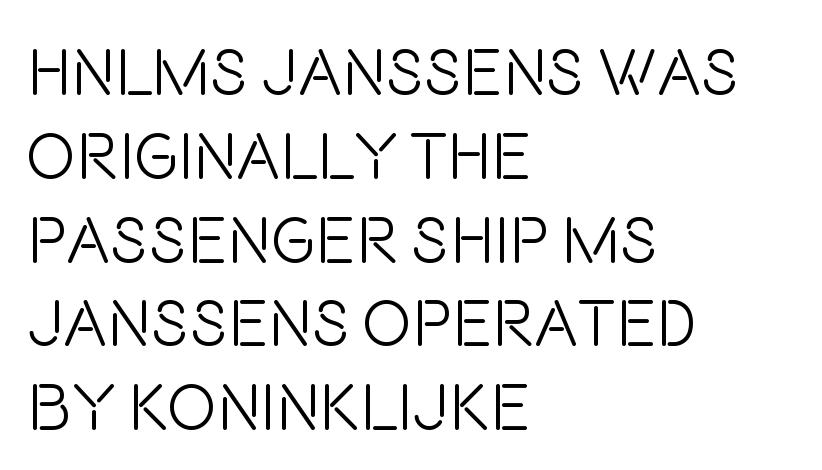
Observe the ordinary spacing: letters are neighbours, not strangers. Spacing verdict: proportional, widths tailored to each character. One-word summary of the alignment: left. If you measured baseline to baseline, you'd find a middling distance. Decoration check: the copy has no underline. Look at the bottom of the vertical strokes: they stop flat, with no serifs.
